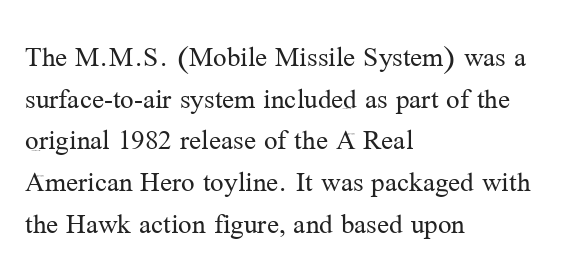
Q: Is the text bold? A: No.
Q: Is the text italic (slanted)? A: No, it is upright.
Q: Is the typeface a serif or a sans-serif typeface? A: Serif.
Q: Is the text underlined? A: No.
Q: How is the paragraph aligned? A: Left-aligned.
Q: Is the spacing between letters normal or unusually wide? A: Normal.
Q: Is the spacing between lines tight, normal or loose? A: Normal.
Q: Width (condensed, normal, or wide)? A: Normal.
Q: Stroke contrast? A: Medium.
Q: x-height? A: Medium.
Q: Monospaced? A: No.
